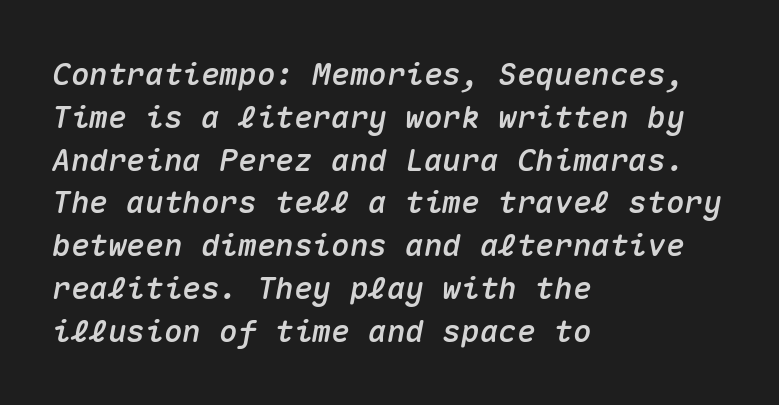
Q: Is the text italic (slanted)? A: Yes, it leans right by about 10 degrees.
Q: Is the text underlined? A: No.
Q: How is the paragraph aligned? A: Left-aligned.
Q: Is the spacing between letters normal or unusually wide? A: Normal.
Q: Is the spacing between lines tight, normal or loose? A: Normal.
Q: Width (condensed, normal, or wide)? A: Normal.
Q: Stroke contrast? A: Medium.
Q: x-height? A: Medium.
Q: Monospaced? A: Yes.
